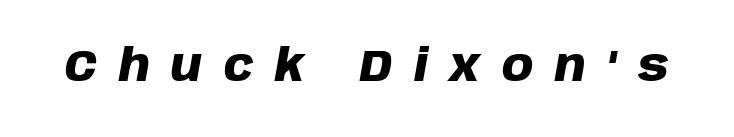
{"italic": "yes", "lean": "right", "slant_degrees": 10, "bold": "yes", "weight": "heavy", "width": "normal", "stroke_contrast": "low", "x_height": "large", "monospaced": "no", "underline": "no", "letter_spacing": "wide", "letter_spacing_em": 0.48, "glyph_px": 45}
